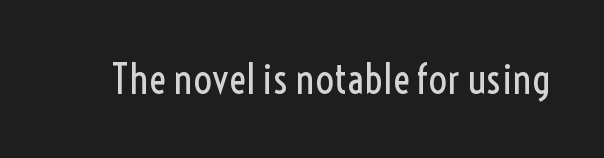
{"serif": "no", "italic": "no", "bold": "no", "weight": "regular", "width": "condensed", "x_height": "medium", "monospaced": "no", "underline": "no", "letter_spacing": "normal", "letter_spacing_em": 0.0, "glyph_px": 41}
